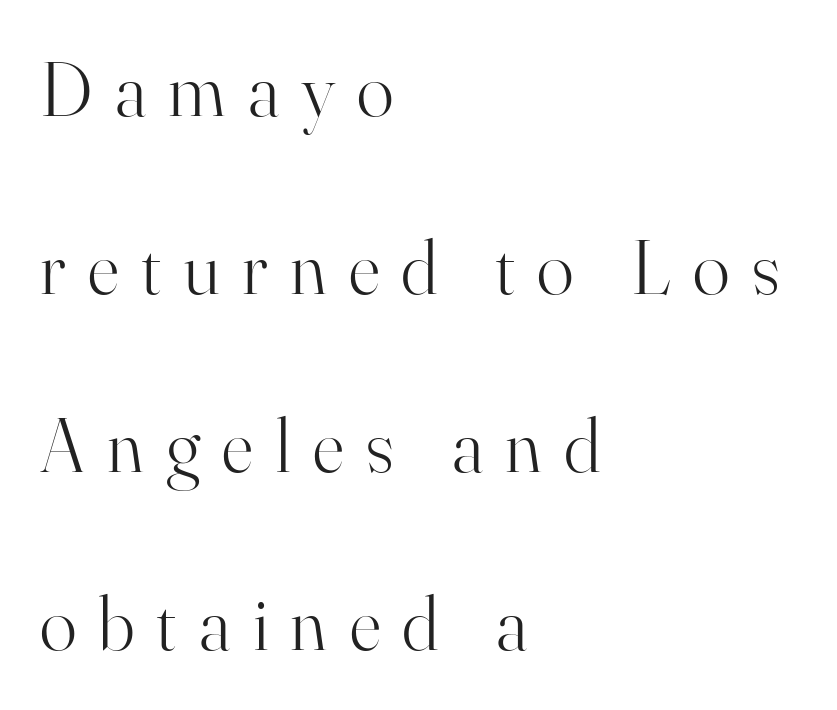
Q: Is the text bold? A: No.
Q: Is the text italic (slanted)? A: No, it is upright.
Q: Is the typeface a serif or a sans-serif typeface? A: Serif.
Q: Is the text underlined? A: No.
Q: How is the paragraph aligned? A: Left-aligned.
Q: Is the spacing between letters normal or unusually wide? A: Unusually wide.
Q: Is the spacing between lines tight, normal or loose? A: Loose.
Q: Width (condensed, normal, or wide)? A: Normal.
Q: Stroke contrast? A: High.
Q: x-height? A: Small.
Q: Monospaced? A: No.
